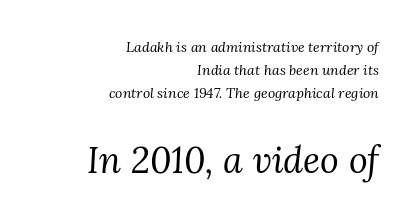
Q: Is the text bold? A: No.
Q: Is the text italic (slanted)? A: Yes, it leans right by about 3 degrees.
Q: Is the typeface a serif or a sans-serif typeface? A: Serif.
Q: Is the text underlined? A: No.
Q: How is the paragraph aligned? A: Right-aligned.
Q: Is the spacing between letters normal or unusually wide? A: Normal.
Q: Is the spacing between lines tight, normal or loose? A: Normal.
Q: Which block of text is set in a larger size, the first (top) or the second (bottom)? A: The second (bottom) one.
Q: Width (condensed, normal, or wide)? A: Normal.
Q: Stroke contrast? A: Medium.
Q: x-height? A: Medium.
Q: Monospaced? A: No.
